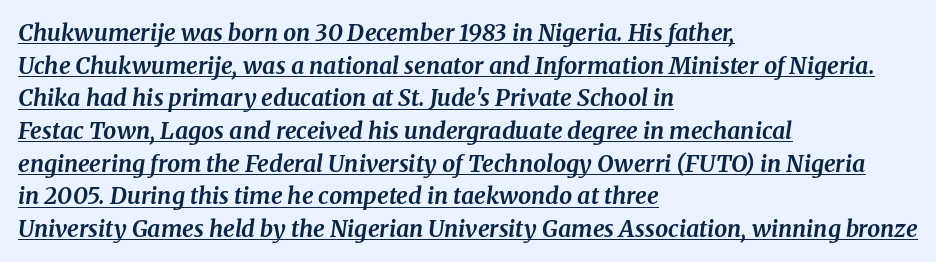
Q: Is the text bold? A: Yes.
Q: Is the text italic (slanted)? A: Yes, it leans right by about 8 degrees.
Q: Is the text underlined? A: Yes.
Q: How is the paragraph aligned? A: Left-aligned.
Q: Is the spacing between letters normal or unusually wide? A: Normal.
Q: Is the spacing between lines tight, normal or loose? A: Normal.
